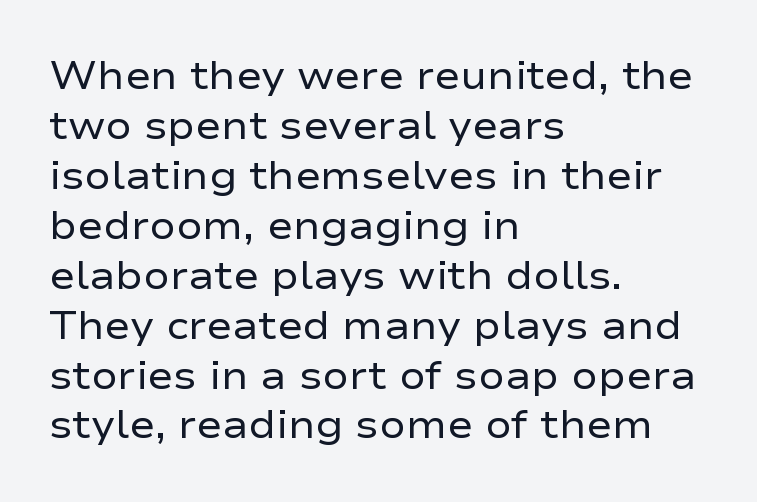
{"serif": "no", "italic": "no", "bold": "no", "weight": "regular", "width": "wide", "stroke_contrast": "low", "x_height": "medium", "monospaced": "no", "underline": "no", "align": "left", "line_spacing": "normal", "line_spacing_ratio": 1.28, "letter_spacing": "normal", "letter_spacing_em": 0.0, "glyph_px": 39}
